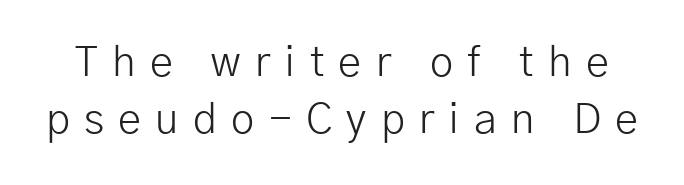
Q: Is the text bold? A: No.
Q: Is the text italic (slanted)? A: No, it is upright.
Q: Is the typeface a serif or a sans-serif typeface? A: Sans-serif.
Q: Is the text underlined? A: No.
Q: Is the spacing between letters normal or unusually wide? A: Unusually wide.
Q: Is the spacing between lines tight, normal or loose? A: Normal.
Q: Width (condensed, normal, or wide)? A: Normal.
Q: Stroke contrast? A: Low.
Q: x-height? A: Medium.
Q: Monospaced? A: No.
